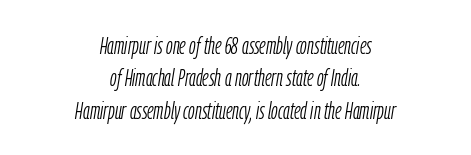
{"italic": "yes", "lean": "right", "slant_degrees": 9, "bold": "no", "underline": "no", "align": "center", "line_spacing": "normal", "line_spacing_ratio": 1.35, "letter_spacing": "normal", "letter_spacing_em": 0.0, "glyph_px": 24}
